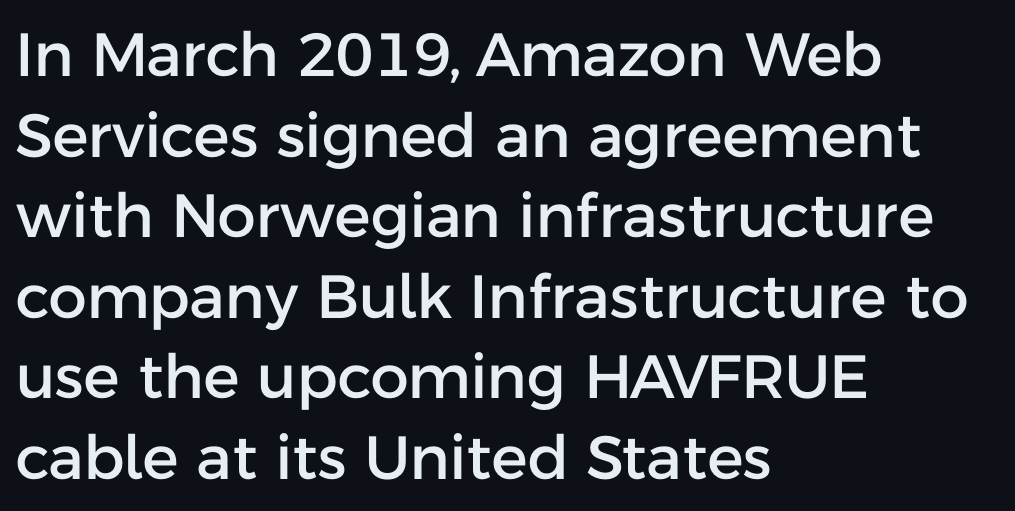
The image shows 61 px sans-serif type, upright; set left-aligned, normal line spacing (1.32x), normal letter spacing, not underlined; low stroke contrast and a medium x-height.
